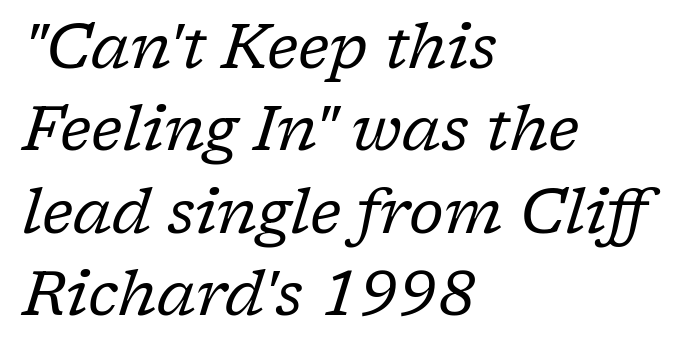
{"serif": "yes", "italic": "yes", "lean": "right", "slant_degrees": 17, "bold": "no", "weight": "regular", "width": "normal", "stroke_contrast": "low", "x_height": "medium", "monospaced": "no", "underline": "no", "align": "left", "line_spacing": "normal", "line_spacing_ratio": 1.33, "letter_spacing": "normal", "letter_spacing_em": 0.0, "glyph_px": 62}
